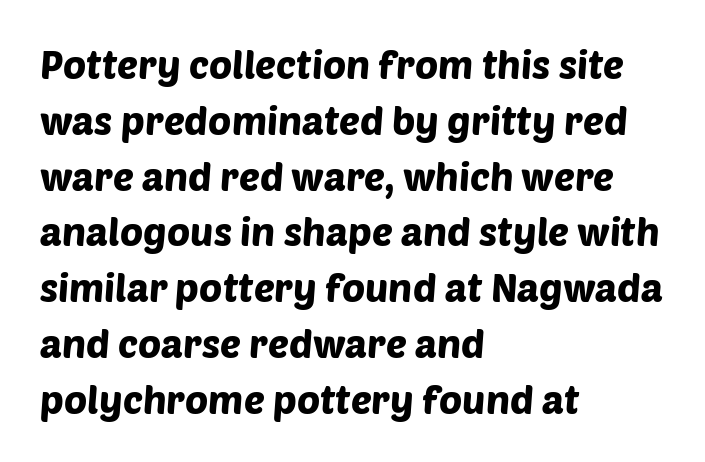
A sans-serif font was chosen for this passage. One-word summary of the alignment: left. Students, note that the glyphs here touch the page at normal intervals. What's the leading like? Ordinary, nothing unusual.
